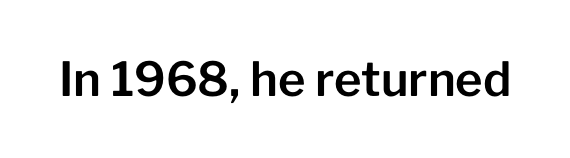
Each letter keeps its own natural width here, so spacing adapts to shape. A typesetter would label this face a sans. Bare-footed words on every line. The passage shown has conventional tracking throughout.
